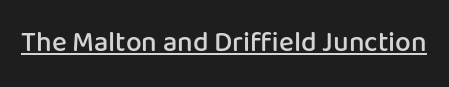
The letters are semibold — heavier than regular but short of a full bold. This sample uses an upright cut, with every glyph sitting square on the baseline. This sample carries an underscore along the baseline area. Students, note that the glyphs here touch the page at normal intervals. The rendering uses natural spacing where letterforms have individual widths.
